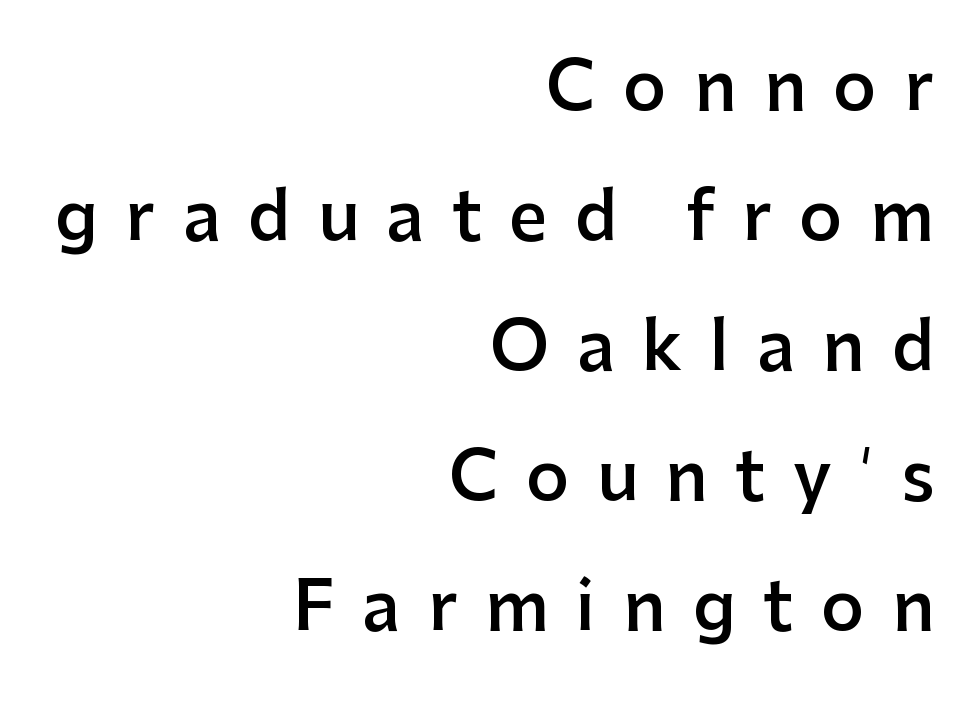
Q: Is the text bold? A: Semi-bold.
Q: Is the text italic (slanted)? A: No, it is upright.
Q: Is the typeface a serif or a sans-serif typeface? A: Sans-serif.
Q: Is the text underlined? A: No.
Q: How is the paragraph aligned? A: Right-aligned.
Q: Is the spacing between letters normal or unusually wide? A: Unusually wide.
Q: Is the spacing between lines tight, normal or loose? A: Loose.
Q: Width (condensed, normal, or wide)? A: Normal.
Q: Stroke contrast? A: Low.
Q: x-height? A: Medium.
Q: Monospaced? A: No.
